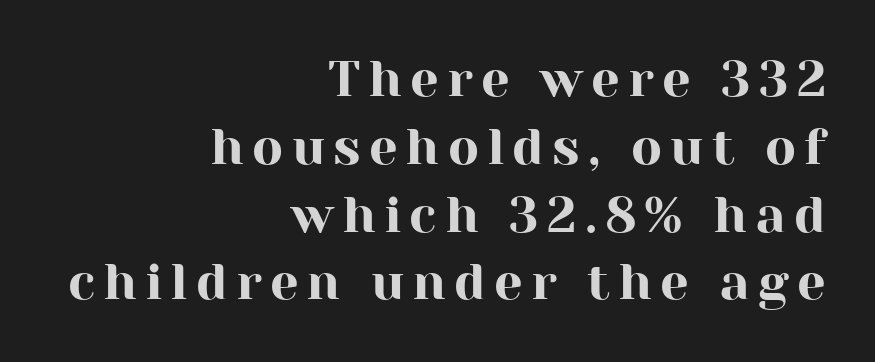
{"serif": "yes", "italic": "no", "width": "normal", "stroke_contrast": "high", "x_height": "medium", "monospaced": "no", "underline": "no", "align": "right", "line_spacing": "normal", "line_spacing_ratio": 1.33, "glyph_px": 51}
